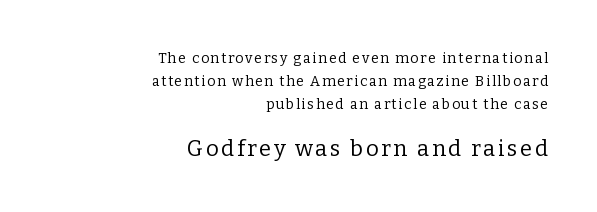
The image shows 22 px text type, upright; set right-aligned, normal line spacing (1.63x), not underlined; the second (bottom) block is 1.57x larger.
